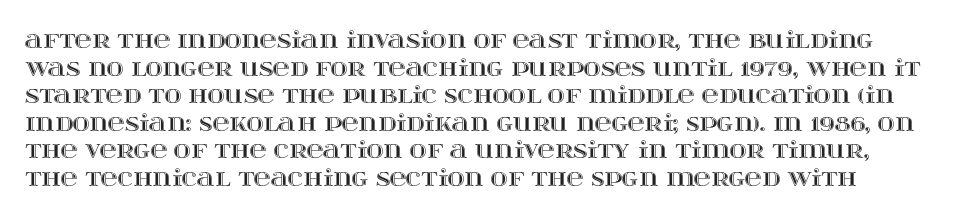
{"italic": "no", "underline": "no", "line_spacing_ratio": 1.2, "letter_spacing": "normal", "letter_spacing_em": 0.0, "glyph_px": 23}
